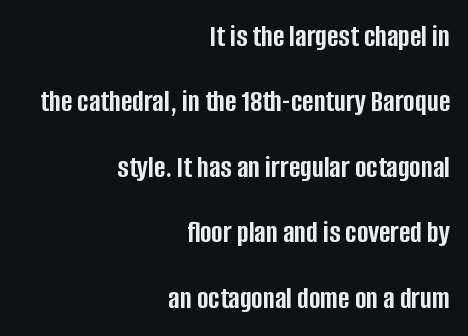
{"serif": "no", "italic": "no", "bold": "yes", "weight": "semibold", "width": "condensed", "stroke_contrast": "low", "x_height": "large", "monospaced": "no", "underline": "no", "align": "right", "line_spacing": "loose", "line_spacing_ratio": 2.11, "letter_spacing": "normal", "letter_spacing_em": 0.0, "glyph_px": 31}
